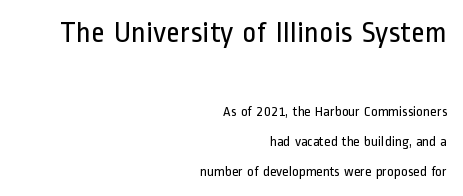
{"serif": "no", "italic": "no", "bold": "no", "weight": "regular", "width": "condensed", "stroke_contrast": "low", "x_height": "medium", "monospaced": "no", "underline": "no", "align": "right", "line_spacing": "loose", "line_spacing_ratio": 2.13, "letter_spacing": "normal", "letter_spacing_em": 0.0, "larger_block": "first", "size_ratio": 2.14, "glyph_px": 30}
